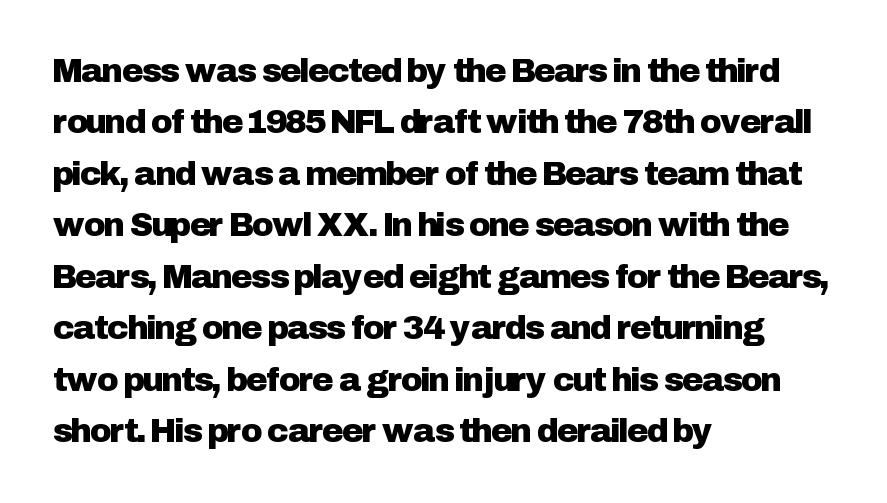
{"serif": "no", "italic": "no", "width": "normal", "stroke_contrast": "low", "x_height": "medium", "monospaced": "no", "underline": "no", "align": "left", "line_spacing": "normal", "line_spacing_ratio": 1.56, "letter_spacing": "normal", "letter_spacing_em": 0.0, "glyph_px": 33}
